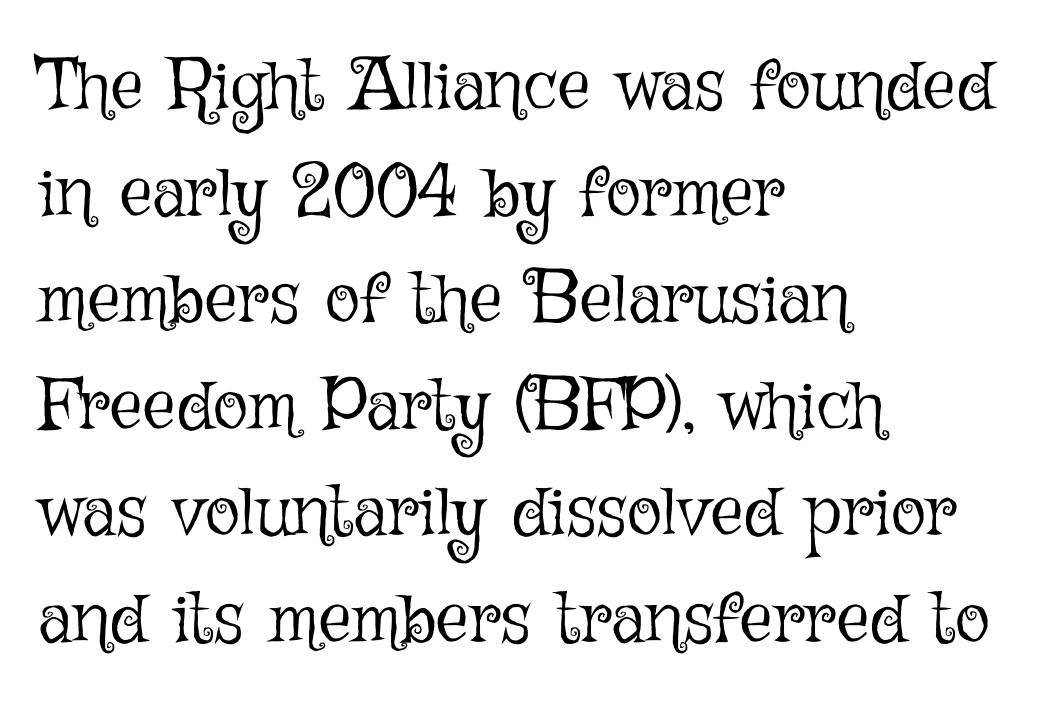
Is the letter spacing exaggerated? No — it looks like the ordinary default. Spacing verdict: proportional, widths tailored to each character. Designer's note — italics off, roman on. Only glyphs here, with clear space below each row. These lines stack with their left ends in a neat column. The rows are spaced the way most documents space them.
